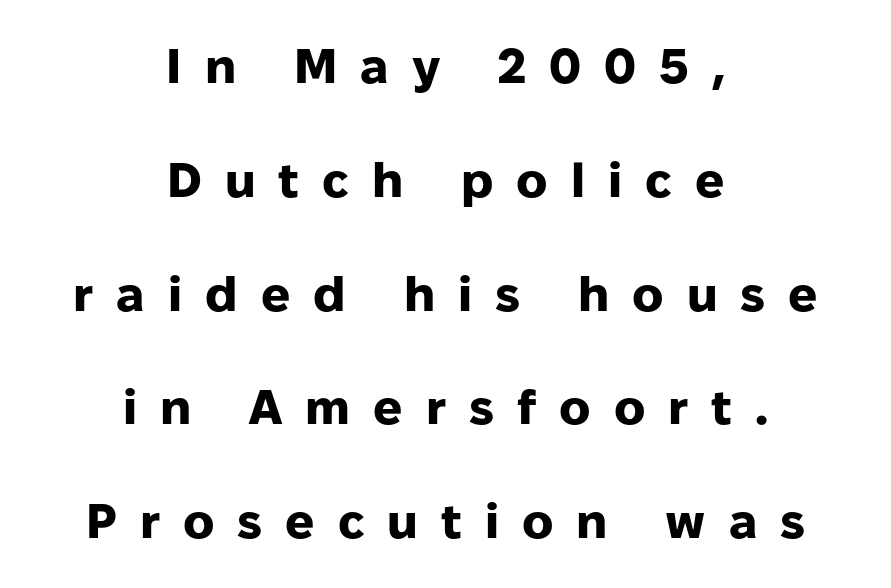
The image shows 48 px heavy sans-serif type, upright; set centered, loose line spacing (2.37x), unusually wide letter spacing (+0.48 em), not underlined; low stroke contrast and a medium x-height.
